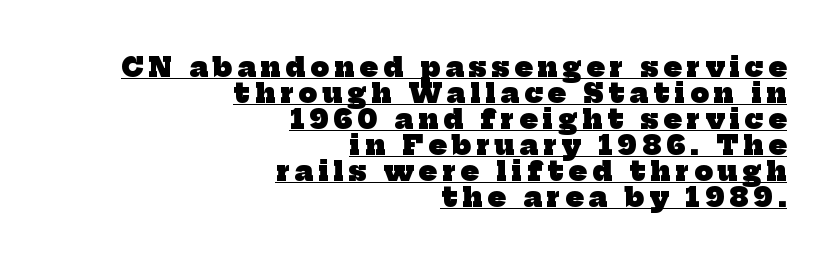
{"bold": "yes", "underline": "yes", "align": "right", "line_spacing": "tight", "line_spacing_ratio": 1.0, "letter_spacing": "wide", "letter_spacing_em": 0.2, "glyph_px": 26}
